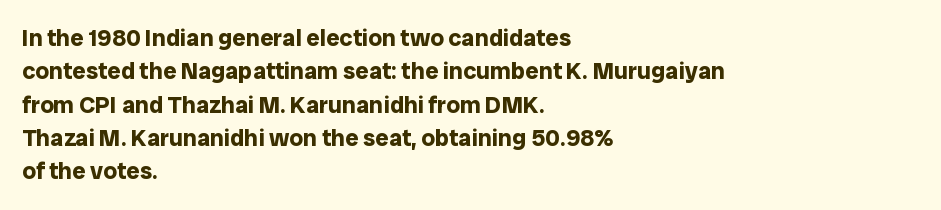
You can tell it's not italic because the verticals are truly vertical. Descender tails drop into unmarked territory. Baseline-to-baseline distance is the conventional proportion of letter height. Nobody touched the tracking dial on this one. Thick stems and heavy bowls — unmistakably bold. One-word summary of the alignment: left.
